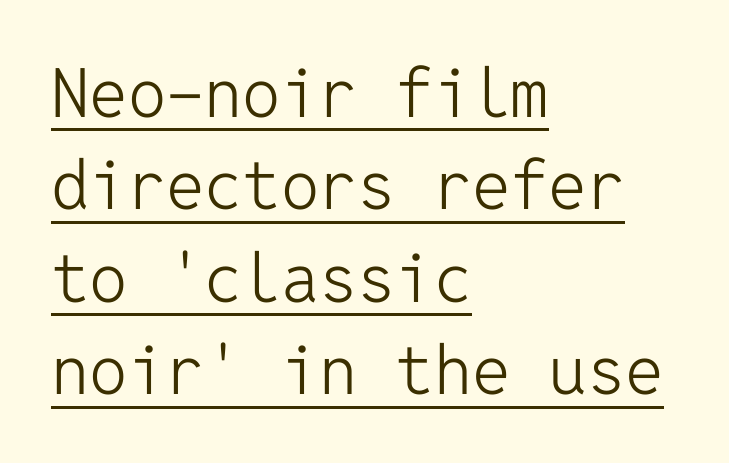
The image shows 68 px light sans-serif type, upright, monospaced; set left-aligned, normal line spacing (1.36x), normal letter spacing, underlined; low stroke contrast and a medium x-height.
